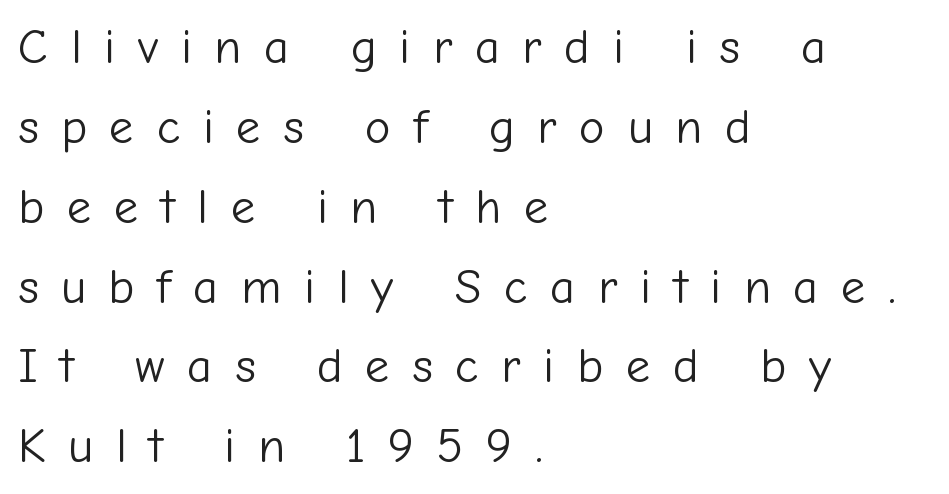
Q: Is the text bold? A: No.
Q: Is the text italic (slanted)? A: No, it is upright.
Q: Is the typeface a serif or a sans-serif typeface? A: Sans-serif.
Q: Is the text underlined? A: No.
Q: How is the paragraph aligned? A: Left-aligned.
Q: Is the spacing between letters normal or unusually wide? A: Unusually wide.
Q: Is the spacing between lines tight, normal or loose? A: Normal.
Q: Width (condensed, normal, or wide)? A: Normal.
Q: Stroke contrast? A: Low.
Q: x-height? A: Medium.
Q: Monospaced? A: No.
